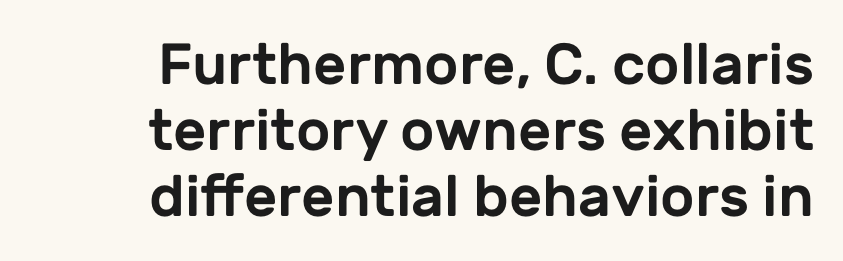
Character widths vary here, with narrow letters taking less room than wide ones. Descender tails drop into unmarked territory. Baseline-to-baseline distance is barely more than the letter height. Do the letters lean? They stand straight. This rendering leaves character spacing at its baseline value. These lines are composed in type without serifs.
